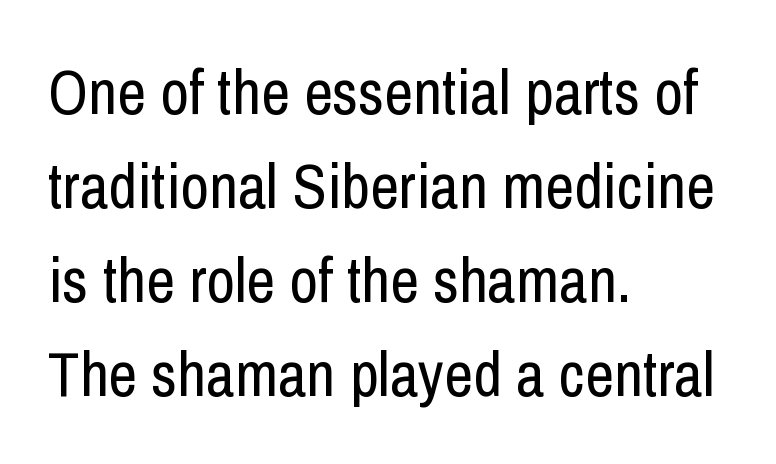
Q: Is the text bold? A: No.
Q: Is the text italic (slanted)? A: No, it is upright.
Q: Is the typeface a serif or a sans-serif typeface? A: Sans-serif.
Q: Is the text underlined? A: No.
Q: How is the paragraph aligned? A: Left-aligned.
Q: Is the spacing between letters normal or unusually wide? A: Normal.
Q: Is the spacing between lines tight, normal or loose? A: Normal.
Q: Width (condensed, normal, or wide)? A: Condensed.
Q: Stroke contrast? A: Low.
Q: x-height? A: Medium.
Q: Monospaced? A: No.
